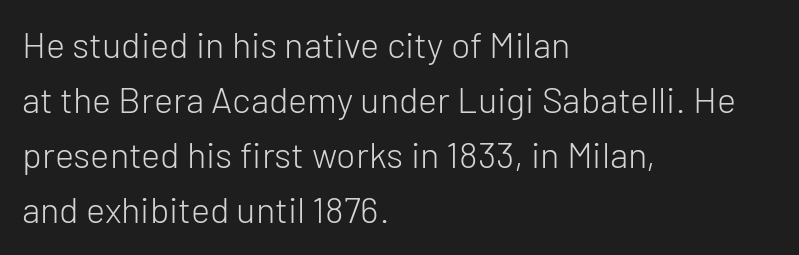
{"serif": "no", "italic": "no", "bold": "no", "weight": "light", "width": "normal", "stroke_contrast": "low", "x_height": "medium", "monospaced": "no", "underline": "no", "align": "left", "line_spacing": "normal", "line_spacing_ratio": 1.53, "letter_spacing": "normal", "letter_spacing_em": 0.0, "glyph_px": 36}
